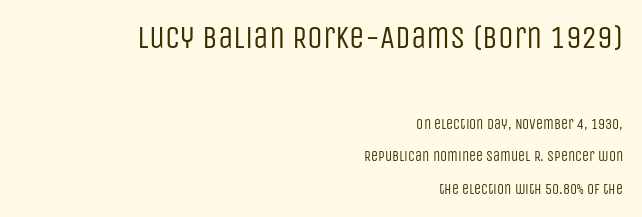
This layout puts the oversized block above and the modest block below. Designer's note — italics off, roman on. The specimen omits any rule beneath the text block's lines. Horizontal bands of white between lines are thick stripes. A typesetter would call this zero additional tracking.
